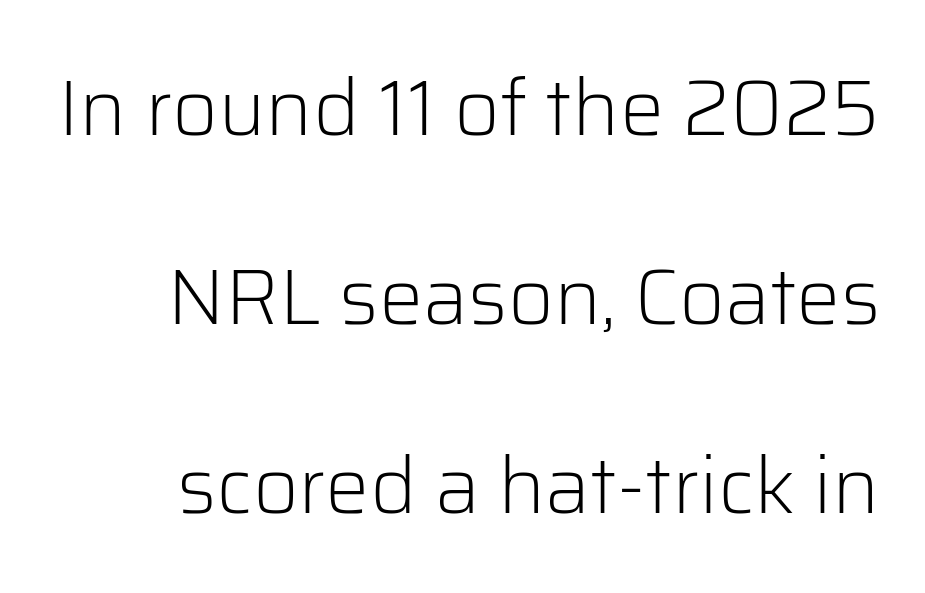
Vertically, the passage feels expansive, rows floating well apart. The typeface chosen for these lines omits serifs. Is there any slant? The stems are plumb. Note the varied advance widths — an 'i' is clearly narrower than an 'm'. A clean baseline with only descenders dipping below it. This sample uses plain, unmodified letter spacing.
